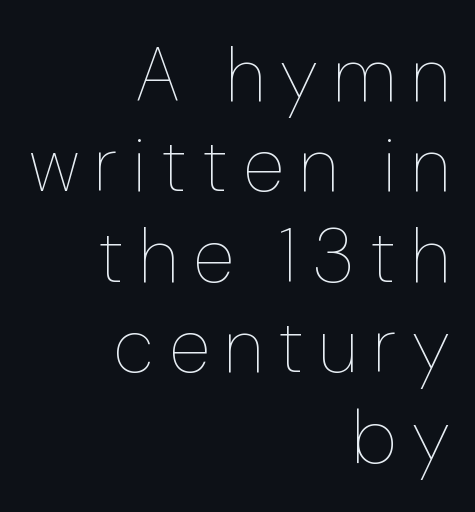
The image shows 76 px thin type, upright; set right-aligned, line spacing 1.19x, unusually wide letter spacing (+0.2 em), not underlined; low stroke contrast and a medium x-height.
